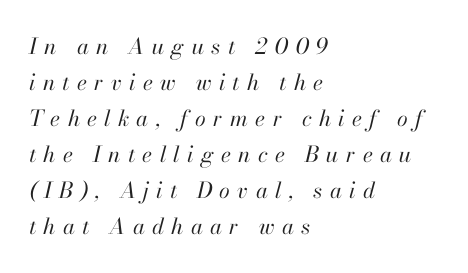
The characters are drawn with everyday or finer stroke widths. The glyphs are unaccompanied by any horizontal stroke below them. Line starts are locked; line ends wander. The whole block is typeset with a tilt. Short note: letters widely spaced. The block of text has a typical density, with ordinary space between rows.
